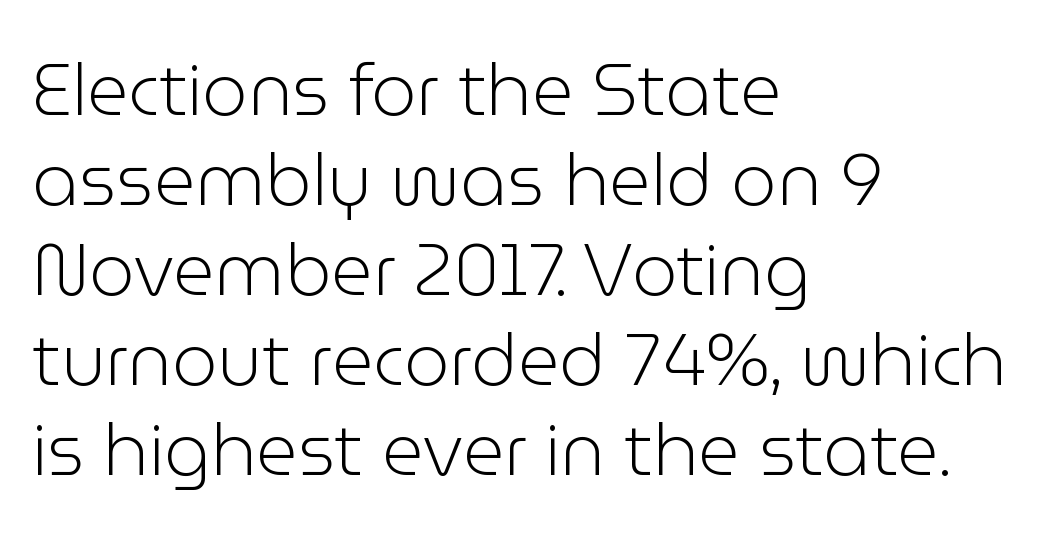
The image shows 72 px light sans-serif type, upright; set left-aligned, normal line spacing (1.25x), normal letter spacing, not underlined; low stroke contrast and a medium x-height.
